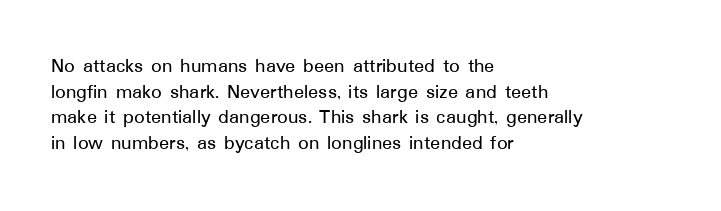
{"italic": "no", "underline": "no", "align": "left", "line_spacing_ratio": 1.22, "letter_spacing": "normal", "letter_spacing_em": 0.0, "glyph_px": 21}
